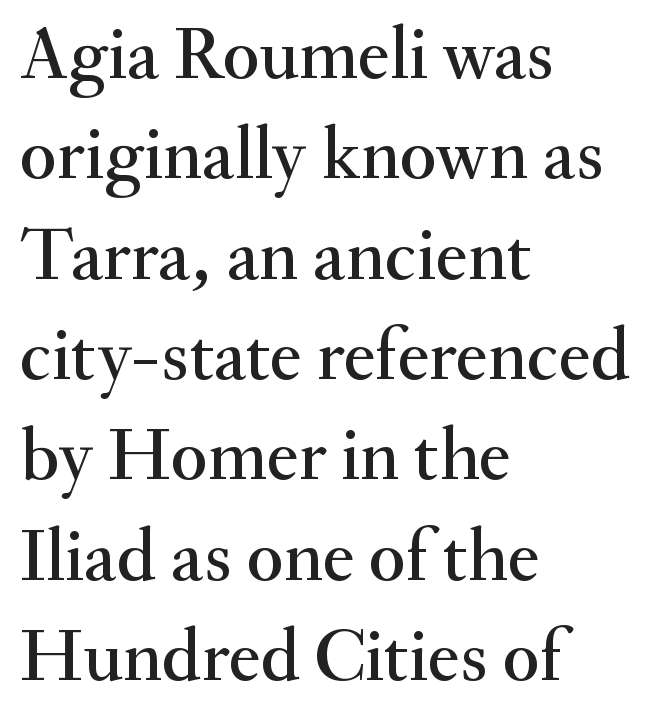
{"serif": "yes", "italic": "no", "width": "normal", "stroke_contrast": "medium", "x_height": "small", "monospaced": "no", "underline": "no", "align": "left", "line_spacing": "normal", "line_spacing_ratio": 1.32, "letter_spacing": "normal", "letter_spacing_em": 0.0, "glyph_px": 76}
